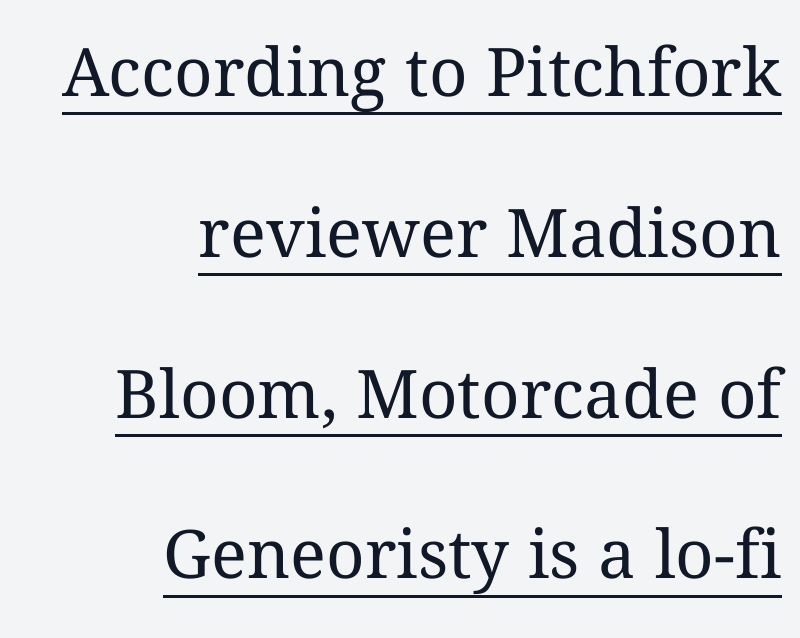
Q: Is the text bold? A: No.
Q: Is the text italic (slanted)? A: No, it is upright.
Q: Is the text underlined? A: Yes.
Q: How is the paragraph aligned? A: Right-aligned.
Q: Is the spacing between letters normal or unusually wide? A: Normal.
Q: Is the spacing between lines tight, normal or loose? A: Loose.
Q: Width (condensed, normal, or wide)? A: Normal.
Q: Stroke contrast? A: Medium.
Q: x-height? A: Medium.
Q: Monospaced? A: No.
